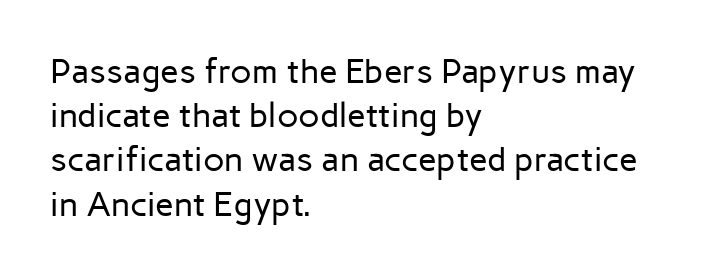
A roman cut, with each character standing at attention. A normal amount of white space separates one row of letters from the next. Is the block centered? No — it sits flush against the left margin. Proportional: the letters do not fall into vertical columns. Caption: standard tracking, unaltered.
